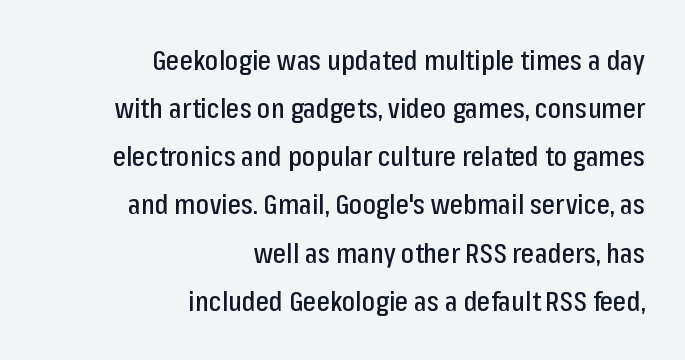
The image shows 28 px condensed sans-serif type, upright; set right-aligned, line spacing 1.72x, normal letter spacing, not underlined; low stroke contrast and a medium x-height.
